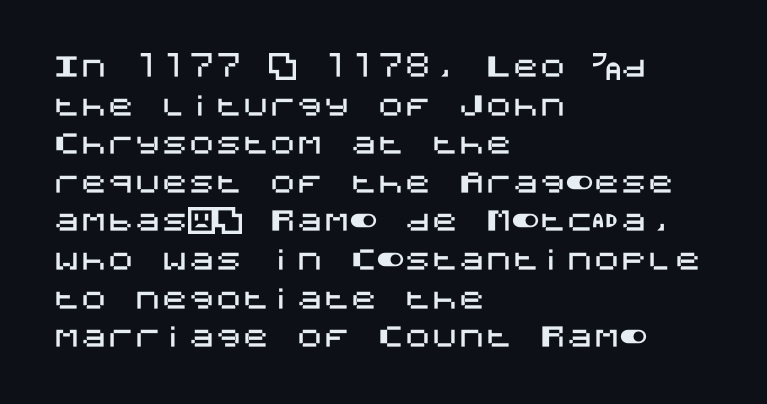
Tracking value appears to be zero — textbook default spacing. The font's upright variant was chosen for this text. Alignment: flush left. Rows of type keep a routine distance in the vertical direction. This rendering features lettering with no underline.
